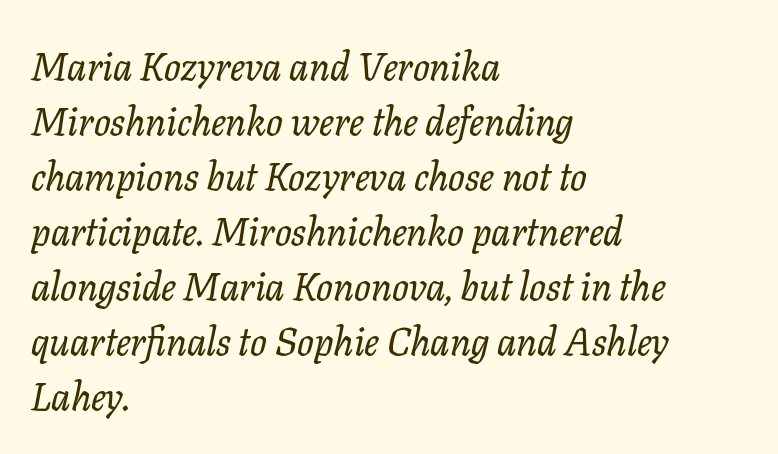
The image shows 39 px serif type, italic (leaning right); set left-aligned, normal line spacing (1.41x), normal letter spacing, not underlined; low stroke contrast and a medium x-height.
